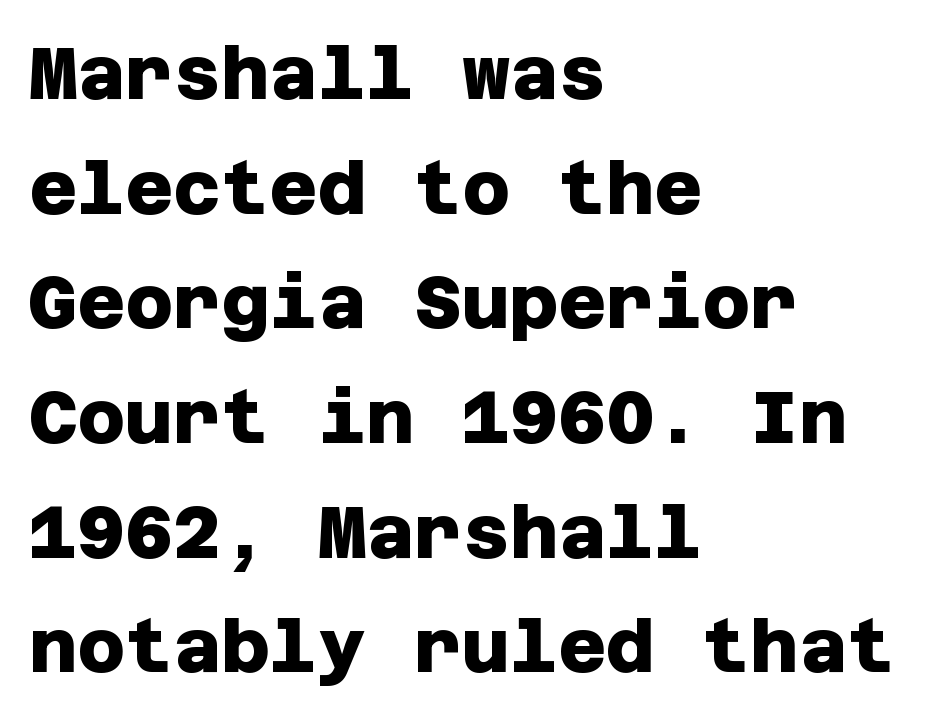
{"serif": "no", "bold": "yes", "weight": "heavy", "width": "normal", "stroke_contrast": "low", "x_height": "large", "underline": "no", "align": "left", "line_spacing": "normal", "line_spacing_ratio": 1.55, "letter_spacing": "normal", "letter_spacing_em": 0.0, "glyph_px": 74}
